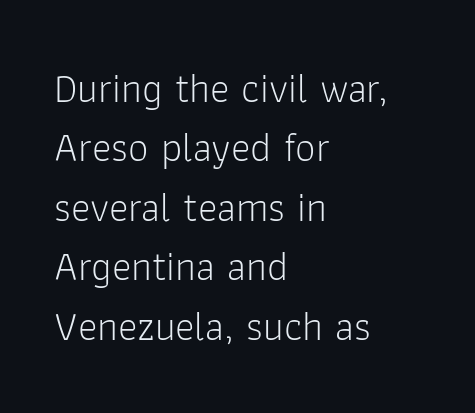
The image shows 41 px light sans-serif type, upright; set left-aligned, normal line spacing (1.45x), normal letter spacing, not underlined; low stroke contrast and a medium x-height.
